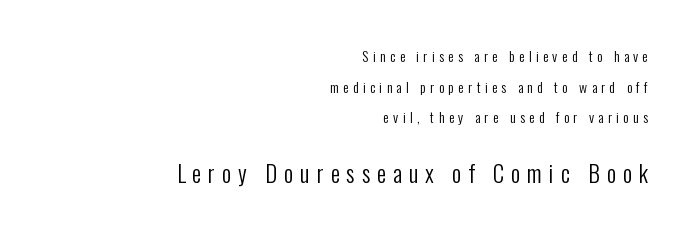
The image shows 23 px text type, upright; set right-aligned, loose line spacing (2.18x), unusually wide letter spacing (+0.3 em), not underlined; the second (bottom) block is 1.64x larger.
